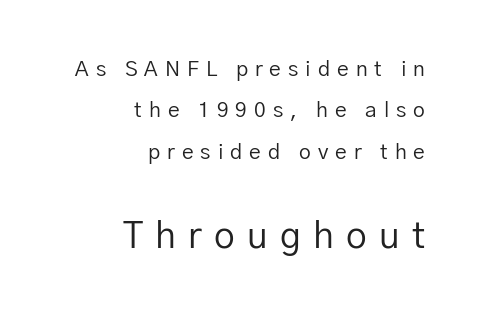
{"serif": "no", "italic": "no", "bold": "no", "weight": "regular", "width": "normal", "stroke_contrast": "low", "x_height": "medium", "monospaced": "no", "underline": "no", "align": "right", "line_spacing": "loose", "line_spacing_ratio": 1.97, "letter_spacing": "wide", "letter_spacing_em": 0.33, "larger_block": "second", "size_ratio": 1.76, "glyph_px": 37}
